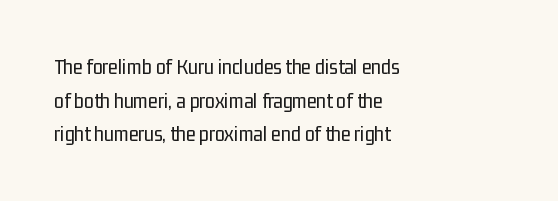
The image shows 22 px text type, upright; set left-aligned, normal line spacing (1.53x), normal letter spacing, not underlined.
